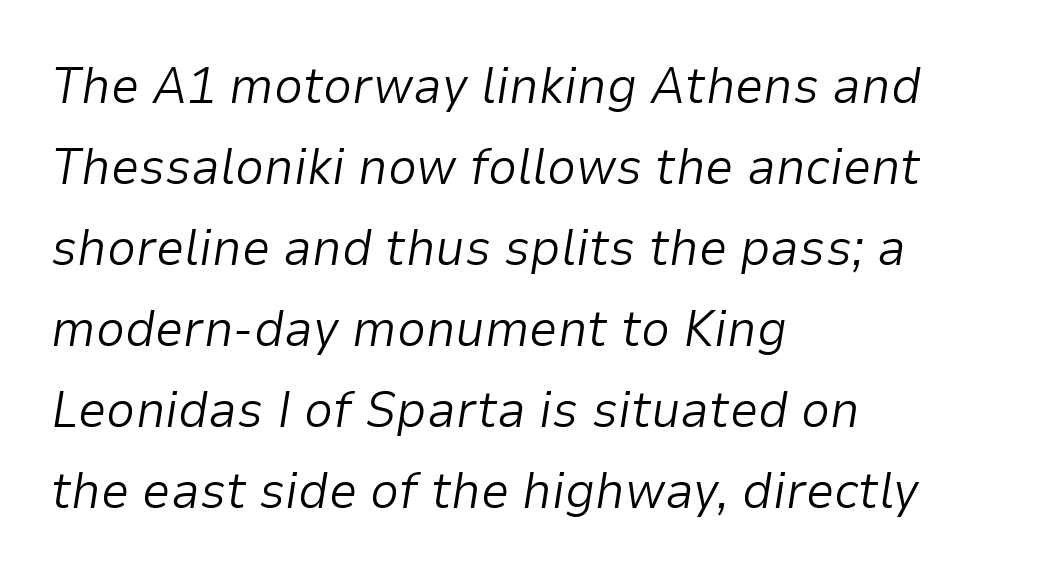
These glyphs show unthickened strokes, regular width or finer. Compared with a centered layout, this one pins lines to the left instead. Honestly, the letter spacing is just normal — you wouldn't notice it. Slant detected: the letters are inclined.
